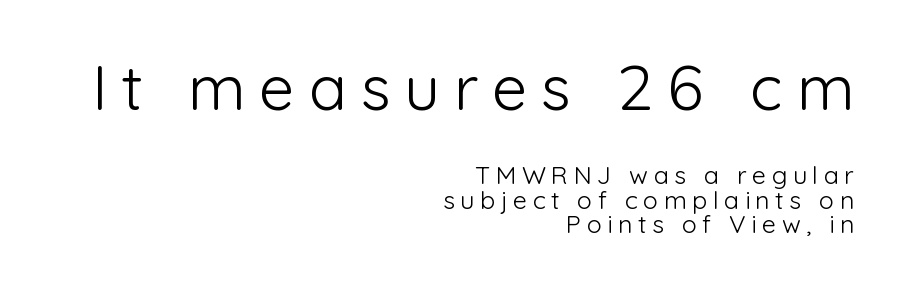
{"serif": "no", "italic": "no", "bold": "no", "weight": "light", "width": "normal", "stroke_contrast": "low", "x_height": "medium", "monospaced": "no", "underline": "no", "align": "right", "line_spacing": "tight", "line_spacing_ratio": 0.98, "letter_spacing": "wide", "letter_spacing_em": 0.22, "larger_block": "first", "size_ratio": 2.52, "glyph_px": 63}
